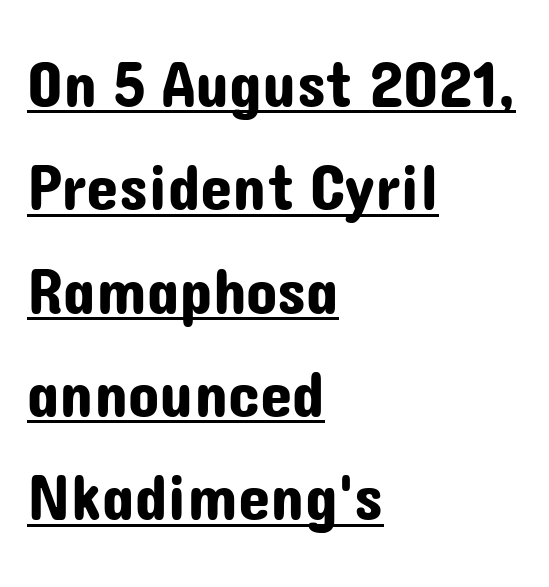
The image shows 65 px sans-serif type, upright; set left-aligned, normal line spacing (1.59x), normal letter spacing, underlined; low stroke contrast and a medium x-height.
